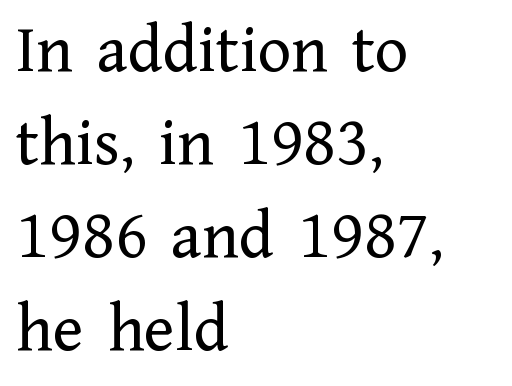
The image shows 70 px regular-weight serif type, upright; set left-aligned, normal line spacing (1.33x), normal letter spacing, not underlined; low stroke contrast and a medium x-height.
